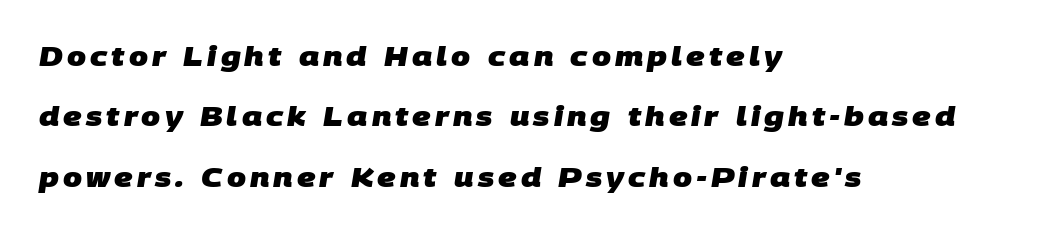
Q: Is the text bold? A: Yes.
Q: Is the text underlined? A: No.
Q: How is the paragraph aligned? A: Left-aligned.
Q: Is the spacing between lines tight, normal or loose? A: Loose.
